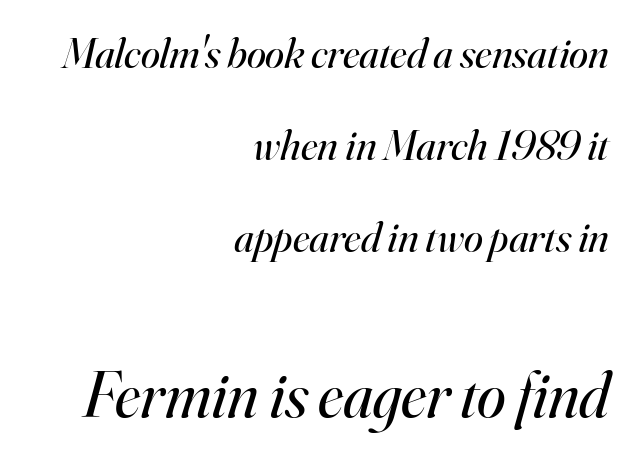
Q: Is the text bold? A: No.
Q: Is the text italic (slanted)? A: Yes, it leans right by about 16 degrees.
Q: Is the typeface a serif or a sans-serif typeface? A: Serif.
Q: Is the text underlined? A: No.
Q: How is the paragraph aligned? A: Right-aligned.
Q: Is the spacing between letters normal or unusually wide? A: Normal.
Q: Is the spacing between lines tight, normal or loose? A: Loose.
Q: Which block of text is set in a larger size, the first (top) or the second (bottom)? A: The second (bottom) one.
Q: Width (condensed, normal, or wide)? A: Normal.
Q: Stroke contrast? A: High.
Q: x-height? A: Small.
Q: Monospaced? A: No.
